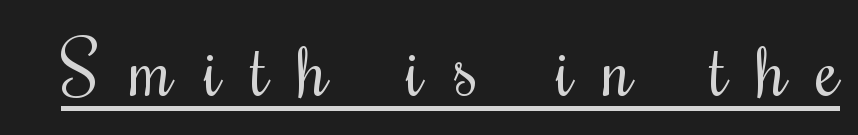
{"serif": "yes", "bold": "no", "weight": "regular", "width": "condensed", "stroke_contrast": "medium", "x_height": "small", "monospaced": "no", "underline": "yes", "letter_spacing": "wide", "letter_spacing_em": 0.41, "glyph_px": 74}
